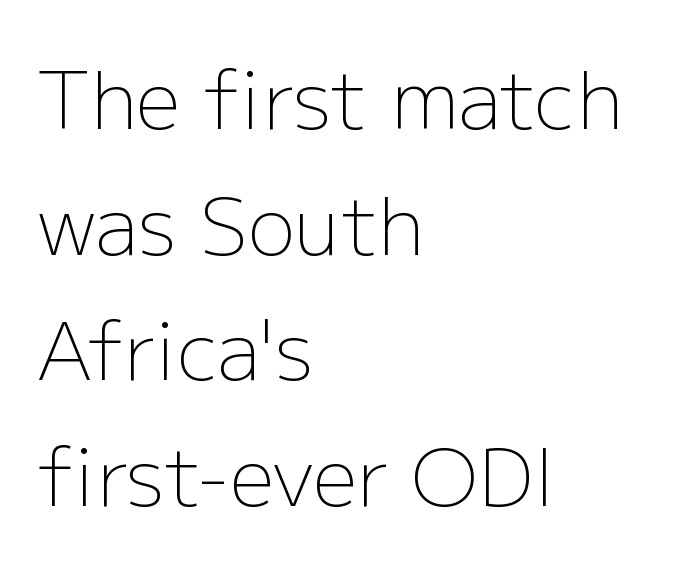
The line texture is even and compact thanks to regular tracking. Each stroke keeps to a modest, everyday thickness or less. The letters stand straight up with perfectly vertical stems. In terms of leading, this rendering sits right in the middle.
